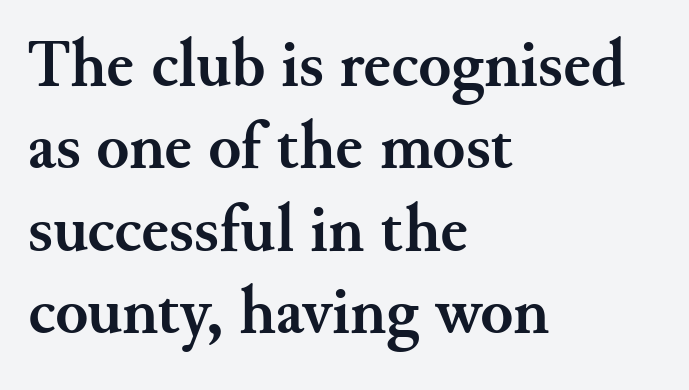
{"serif": "yes", "italic": "no", "bold": "yes", "weight": "semibold", "width": "normal", "stroke_contrast": "medium", "x_height": "small", "monospaced": "no", "underline": "no", "align": "left", "line_spacing_ratio": 1.23, "letter_spacing": "normal", "letter_spacing_em": 0.0, "glyph_px": 67}
